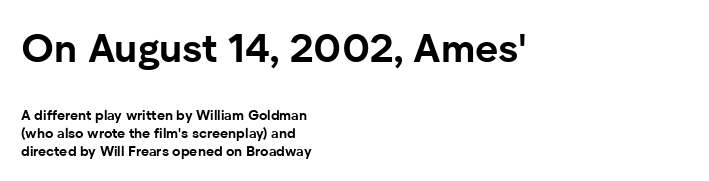
{"serif": "no", "italic": "no", "bold": "yes", "weight": "bold", "width": "normal", "stroke_contrast": "low", "x_height": "medium", "monospaced": "no", "underline": "no", "align": "left", "line_spacing": "normal", "line_spacing_ratio": 1.3, "letter_spacing": "normal", "letter_spacing_em": 0.0, "larger_block": "first", "size_ratio": 2.86, "glyph_px": 40}
